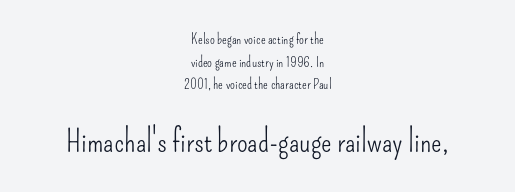
The lettering holds an erect, upright posture throughout. The lines sit at an ordinary, default distance from one another. The zone under the glyphs is completely vacant. Compare the two chunks: the lower has the greater cap height.
